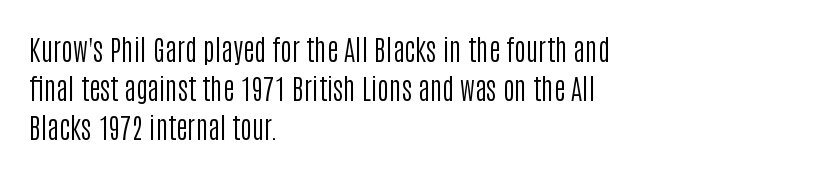
{"serif": "no", "italic": "no", "bold": "no", "weight": "regular", "width": "condensed", "stroke_contrast": "low", "x_height": "large", "monospaced": "no", "underline": "no", "align": "left", "line_spacing": "normal", "line_spacing_ratio": 1.4, "letter_spacing": "normal", "letter_spacing_em": 0.0, "glyph_px": 28}
